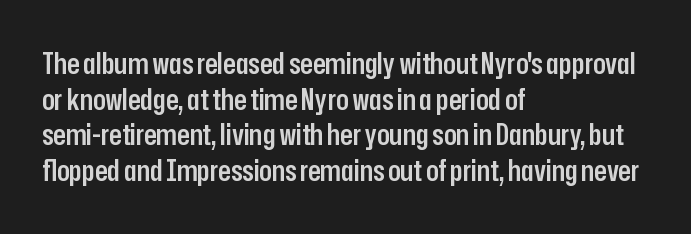
The image shows 29 px semibold, condensed sans-serif type, upright; set left-aligned, line spacing 1.23x, normal letter spacing, not underlined; low stroke contrast and a medium x-height.
